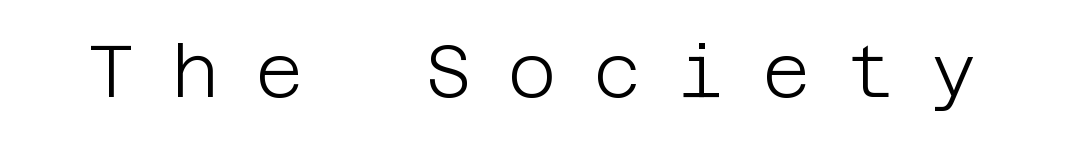
{"serif": "no", "italic": "no", "bold": "no", "weight": "light", "width": "normal", "stroke_contrast": "low", "x_height": "large", "underline": "no", "letter_spacing": "wide", "letter_spacing_em": 0.49, "glyph_px": 74}
